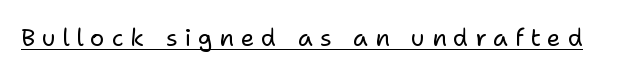
Q: Is the text bold? A: No.
Q: Is the text italic (slanted)? A: No, it is upright.
Q: Is the text underlined? A: Yes.
Q: Is the spacing between letters normal or unusually wide? A: Unusually wide.
